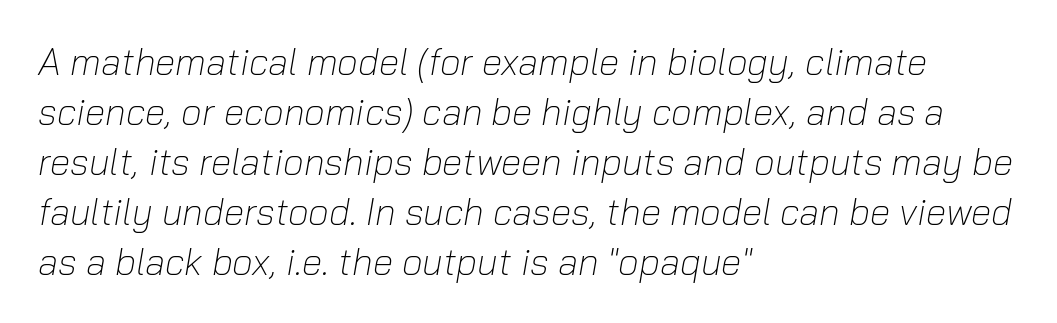
{"italic": "yes", "lean": "right", "slant_degrees": 10, "bold": "no", "weight": "light", "width": "normal", "stroke_contrast": "low", "x_height": "medium", "monospaced": "no", "underline": "no", "align": "left", "line_spacing": "normal", "line_spacing_ratio": 1.35, "letter_spacing": "normal", "letter_spacing_em": 0.0, "glyph_px": 37}
